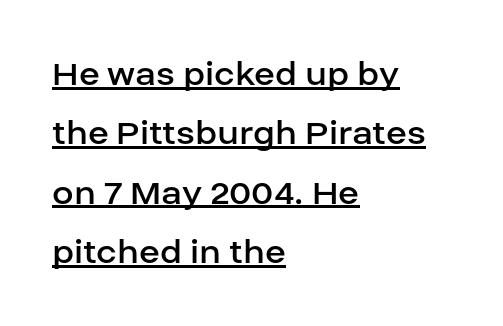
{"serif": "no", "italic": "no", "bold": "no", "weight": "regular", "width": "normal", "stroke_contrast": "low", "x_height": "large", "monospaced": "no", "underline": "yes", "align": "left", "line_spacing": "normal", "line_spacing_ratio": 1.52, "letter_spacing": "normal", "letter_spacing_em": 0.0, "glyph_px": 39}
